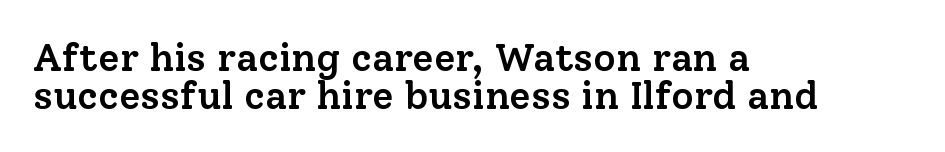
{"serif": "yes", "italic": "no", "bold": "semi", "weight": "semibold", "width": "normal", "stroke_contrast": "low", "x_height": "medium", "monospaced": "no", "underline": "no", "align": "left", "line_spacing": "tight", "line_spacing_ratio": 0.97, "letter_spacing": "normal", "letter_spacing_em": 0.0, "glyph_px": 39}
